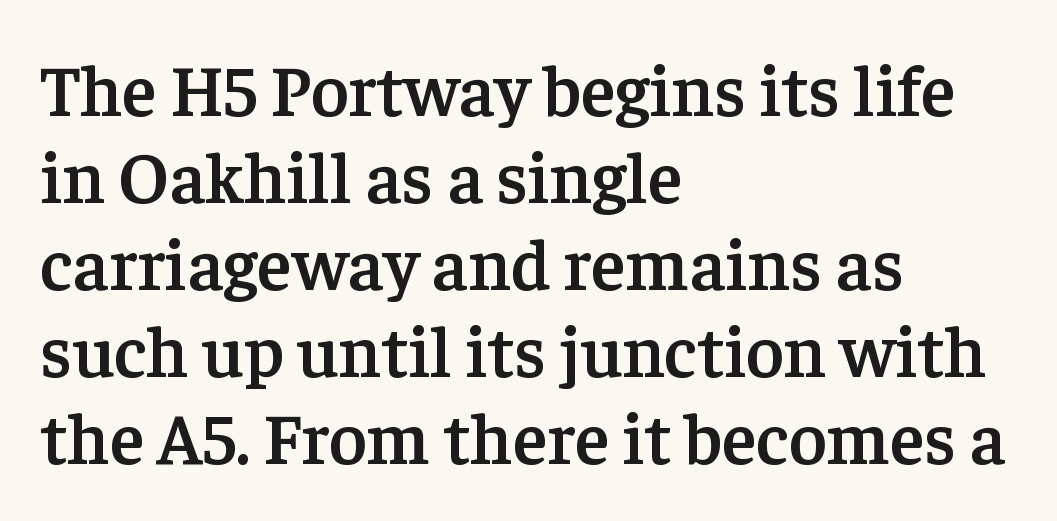
The image shows 72 px semibold serif type, upright; set left-aligned, line spacing 1.21x, normal letter spacing, not underlined; low stroke contrast and a medium x-height.
